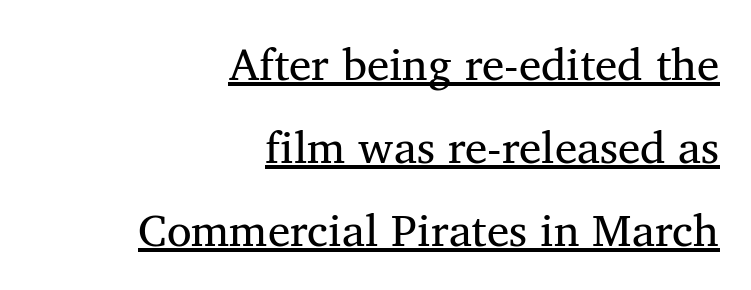
The typeface has the unassuming heft of standard copy or less. The letterforms sit shoulder to shoulder at normal distance. You could not count columns in this text — the font is proportionally spaced. Serif or sans? Serif — the stroke terminals have little feet. Teacher's note: observe the even right margin — that is flush-right alignment. This sample carries an underscore along the baseline area.
